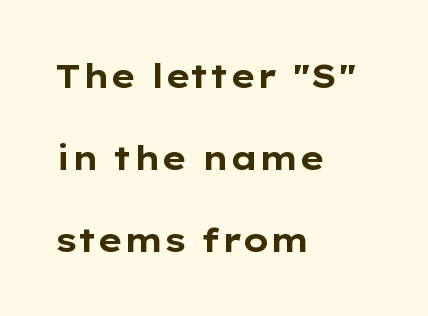
{"serif": "no", "italic": "no", "bold": "yes", "weight": "bold", "width": "wide", "stroke_contrast": "low", "x_height": "medium", "monospaced": "no", "underline": "no", "align": "left", "line_spacing": "loose", "line_spacing_ratio": 2.48, "letter_spacing": "normal", "letter_spacing_em": 0.0, "glyph_px": 33}
